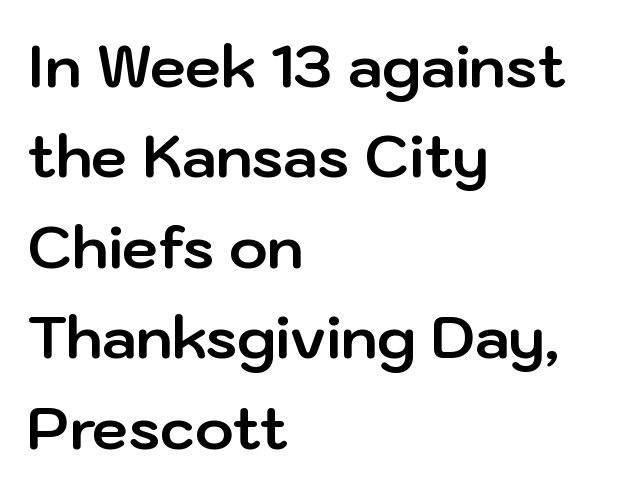
The image shows 58 px bold sans-serif type, upright; set left-aligned, normal line spacing (1.56x), normal letter spacing, not underlined; low stroke contrast and a medium x-height.
